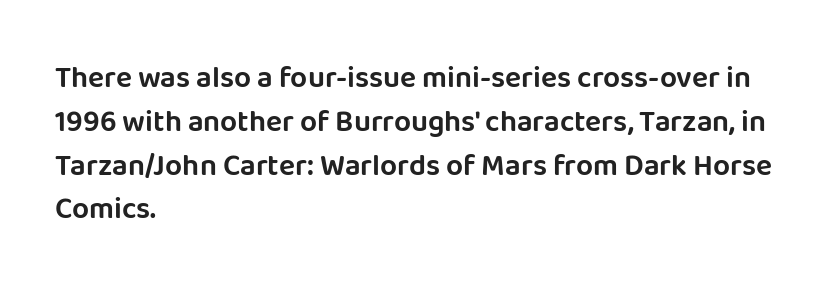
The image shows 30 px sans-serif type, upright; set left-aligned, normal line spacing (1.46x), normal letter spacing, not underlined; low stroke contrast and a large x-height.
